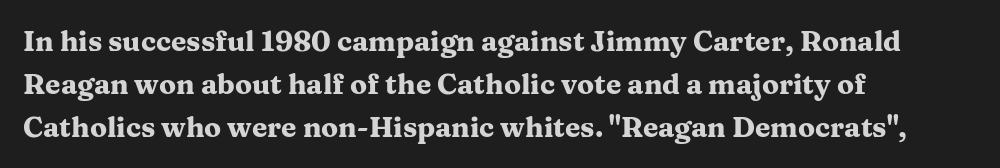
{"serif": "yes", "italic": "no", "bold": "yes", "weight": "heavy", "width": "wide", "stroke_contrast": "medium", "x_height": "medium", "monospaced": "no", "underline": "no", "align": "left", "line_spacing": "normal", "line_spacing_ratio": 1.53, "letter_spacing": "normal", "letter_spacing_em": 0.0, "glyph_px": 28}
